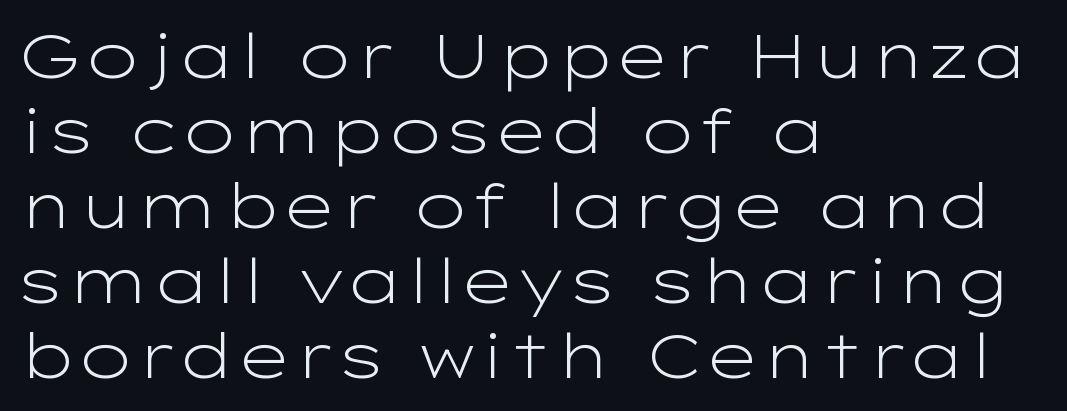
The letterforms sit shoulder to shoulder at normal distance. These lines are rendered in a variable-pitch font. What kind of face is this? One without serifs — a sans. Weight: not bold — regular or lighter. Underline: absent.
